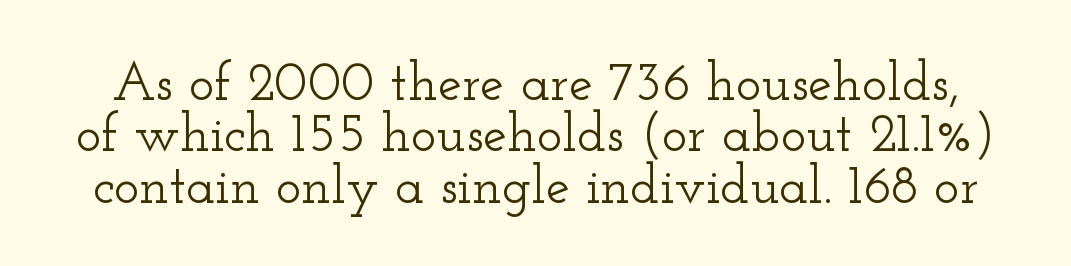
{"serif": "yes", "italic": "no", "width": "wide", "stroke_contrast": "low", "x_height": "small", "monospaced": "no", "underline": "no", "line_spacing": "tight", "line_spacing_ratio": 0.95, "letter_spacing": "normal", "letter_spacing_em": 0.0, "glyph_px": 54}
